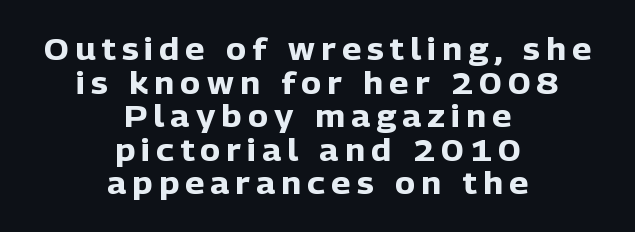
Set as a true bold cut, around the 700 mark. Characters follow at a spacing far wider than the type designer built in. Each row of text sits above clean, open space. Upright lettering throughout. Spacing verdict: proportional, widths tailored to each character. The space between consecutive lines is stingy.
